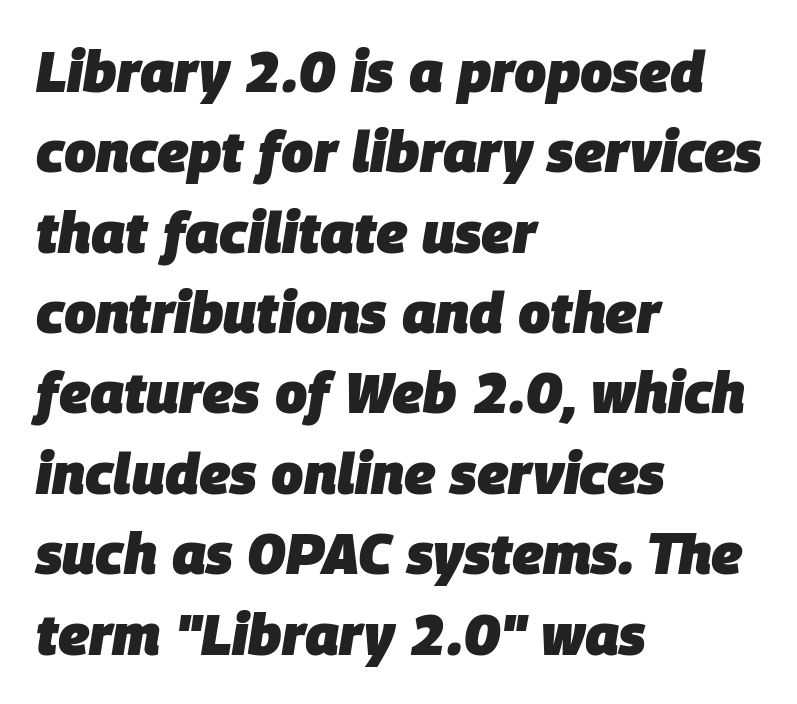
{"italic": "yes", "lean": "right", "slant_degrees": 9, "bold": "yes", "weight": "heavy", "width": "normal", "stroke_contrast": "low", "x_height": "large", "monospaced": "no", "underline": "no", "align": "left", "line_spacing": "normal", "line_spacing_ratio": 1.41, "letter_spacing": "normal", "letter_spacing_em": 0.0, "glyph_px": 57}
